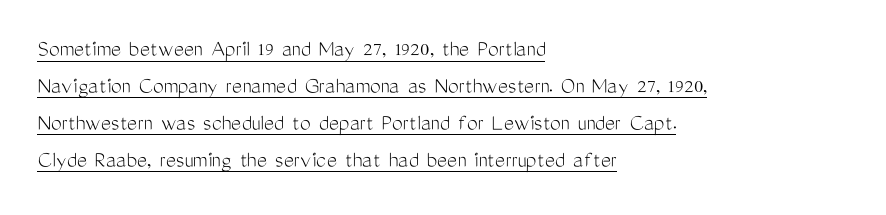
The image shows 24 px text type, upright; set left-aligned, normal line spacing (1.54x), normal letter spacing, underlined.
